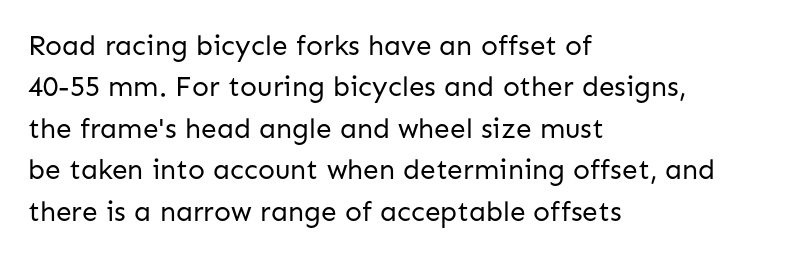
Q: Is the text bold? A: No.
Q: Is the text italic (slanted)? A: No, it is upright.
Q: Is the typeface a serif or a sans-serif typeface? A: Sans-serif.
Q: Is the text underlined? A: No.
Q: How is the paragraph aligned? A: Left-aligned.
Q: Is the spacing between letters normal or unusually wide? A: Normal.
Q: Is the spacing between lines tight, normal or loose? A: Normal.
Q: Width (condensed, normal, or wide)? A: Normal.
Q: Stroke contrast? A: Low.
Q: x-height? A: Medium.
Q: Monospaced? A: No.
